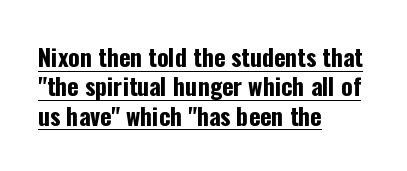
{"italic": "no", "bold": "yes", "underline": "yes", "align": "left", "line_spacing_ratio": 1.22, "letter_spacing": "normal", "letter_spacing_em": 0.0, "glyph_px": 24}
